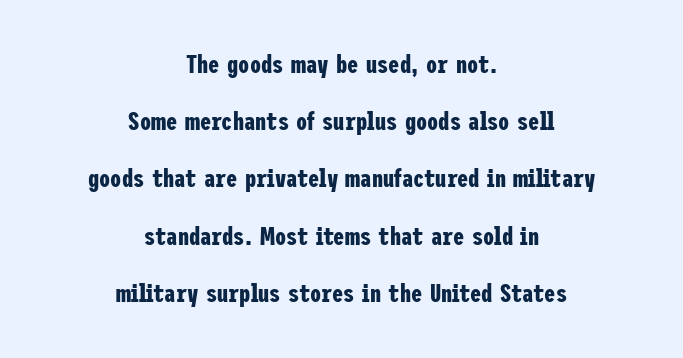
Q: Is the text bold? A: Yes.
Q: Is the text italic (slanted)? A: No, it is upright.
Q: Is the text underlined? A: No.
Q: How is the paragraph aligned? A: Centered.
Q: Is the spacing between letters normal or unusually wide? A: Normal.
Q: Is the spacing between lines tight, normal or loose? A: Loose.
